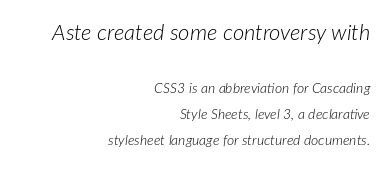
The image shows 22 px text type, italic (leaning right); set right-aligned, line spacing 1.86x, normal letter spacing, not underlined; the first (top) block is 1.57x larger.
